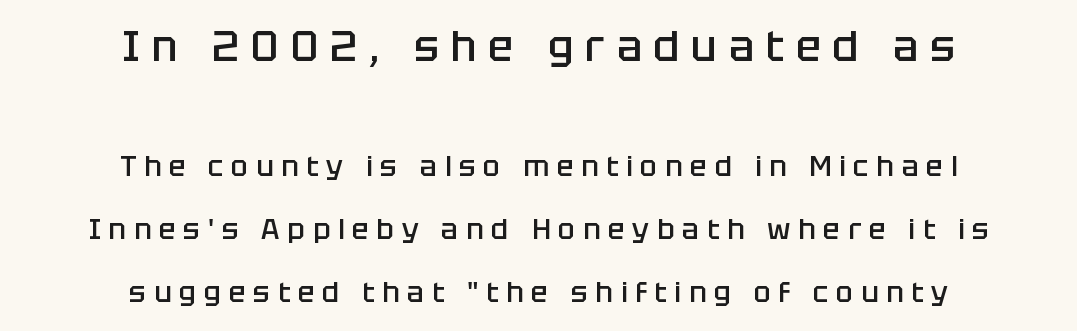
The image shows 42 px semibold sans-serif type, upright; set centered, loose line spacing (2.26x), unusually wide letter spacing (+0.28 em), not underlined; the first (top) block is 1.5x larger; low stroke contrast and a large x-height.
